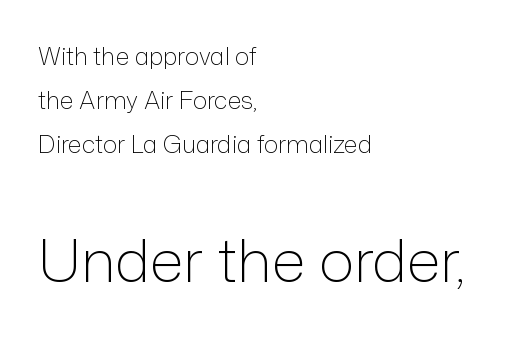
Q: Is the text bold? A: No.
Q: Is the text italic (slanted)? A: No, it is upright.
Q: Is the typeface a serif or a sans-serif typeface? A: Sans-serif.
Q: Is the text underlined? A: No.
Q: How is the paragraph aligned? A: Left-aligned.
Q: Is the spacing between letters normal or unusually wide? A: Normal.
Q: Which block of text is set in a larger size, the first (top) or the second (bottom)? A: The second (bottom) one.
Q: Width (condensed, normal, or wide)? A: Normal.
Q: Stroke contrast? A: Low.
Q: x-height? A: Medium.
Q: Monospaced? A: No.
